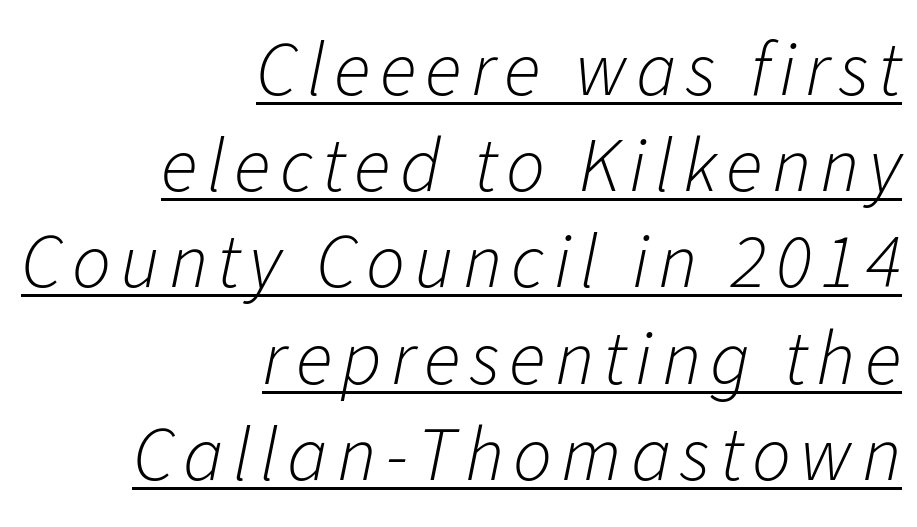
{"italic": "yes", "lean": "right", "slant_degrees": 11, "bold": "no", "weight": "light", "width": "normal", "stroke_contrast": "low", "x_height": "medium", "monospaced": "no", "underline": "yes", "align": "right", "line_spacing": "normal", "line_spacing_ratio": 1.25, "glyph_px": 77}
